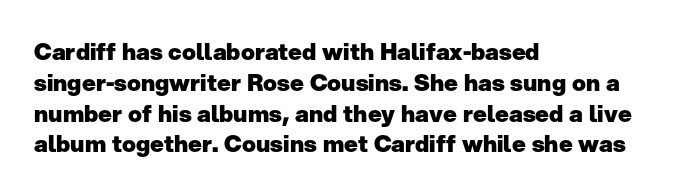
The image shows 23 px bold type, upright; set left-aligned, normal line spacing (1.34x), normal letter spacing, not underlined.
